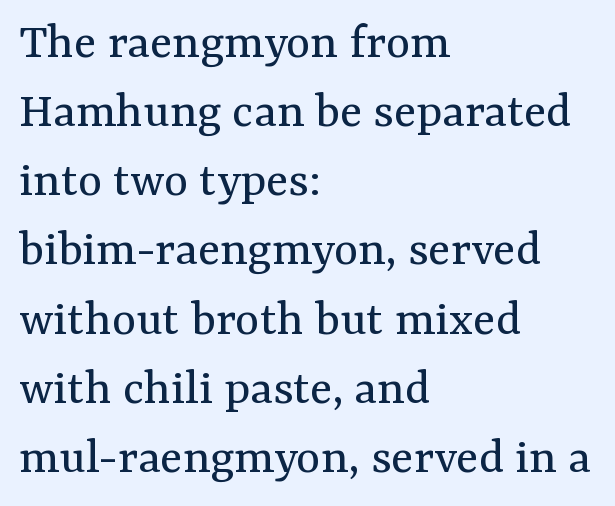
{"serif": "yes", "italic": "no", "bold": "no", "weight": "regular", "width": "normal", "stroke_contrast": "medium", "x_height": "medium", "monospaced": "no", "underline": "no", "align": "left", "line_spacing": "normal", "line_spacing_ratio": 1.33, "letter_spacing": "normal", "letter_spacing_em": 0.0, "glyph_px": 52}
